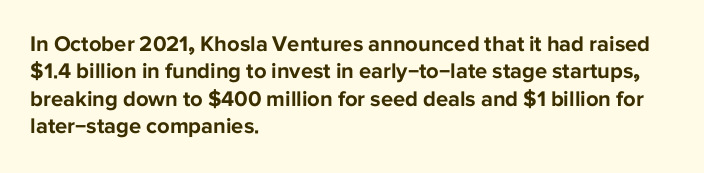
Q: Is the text bold? A: Yes.
Q: Is the text italic (slanted)? A: No, it is upright.
Q: Is the text underlined? A: No.
Q: How is the paragraph aligned? A: Left-aligned.
Q: Is the spacing between letters normal or unusually wide? A: Normal.
Q: Is the spacing between lines tight, normal or loose? A: Normal.
